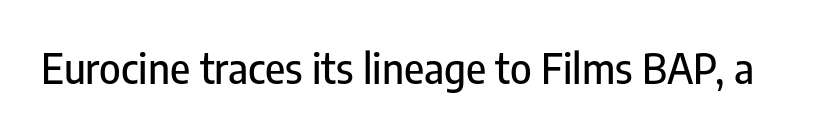
The rendering shows plain stroke endings on the letterforms — a sans-serif design. Anything drawn beneath the words? Only blank space. The tracking reads as untouched default to a designer's eye. It's the straight-up-and-down kind of type. These lines are rendered in a variable-pitch font.
